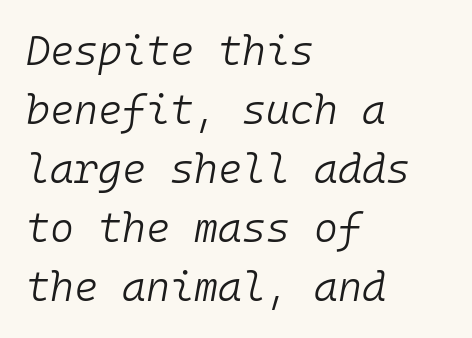
The type is set solid horizontally, with unmodified tracking. This rendering uses left alignment, leaving the right contour irregular. The strokes are not fattened; the text isn't bold. Is this a fixed-width face? Yes — each glyph sits in an identical cell.
